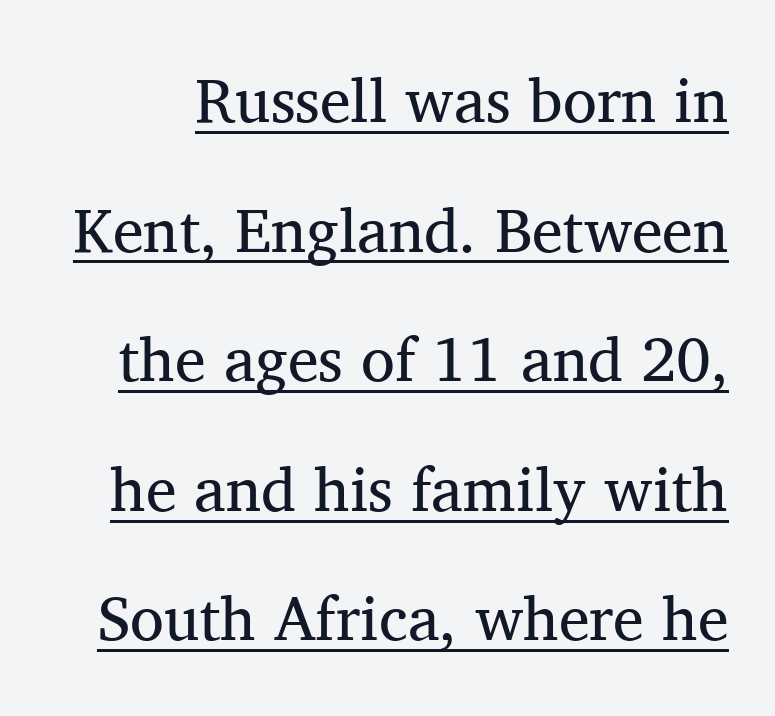
The image shows 62 px regular-weight serif type, upright; set loose line spacing (2.09x), normal letter spacing, underlined; medium stroke contrast and a medium x-height.
